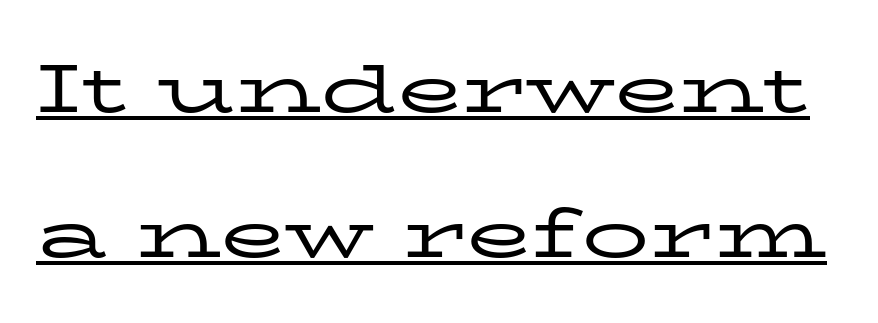
Each line of the rendering has a horizontal stroke beneath the glyphs. Letters have the restrained weight of plain body copy at most. It's the straight-up-and-down kind of type. Between one letter and the next there's only the usual sliver of space.
